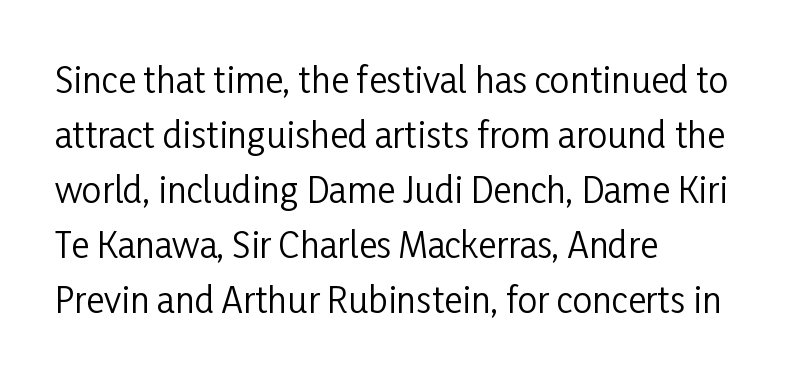
Horizontal alignment here is leftward, the default for most running prose. Has an underline been added? It has not. This sample keeps an unexceptional amount of space between lines. Does the lettering tilt? It doesn't — this is upright.
